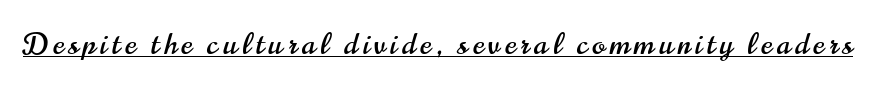
{"serif": "no", "width": "condensed", "stroke_contrast": "high", "x_height": "small", "monospaced": "no", "underline": "yes", "glyph_px": 30}
